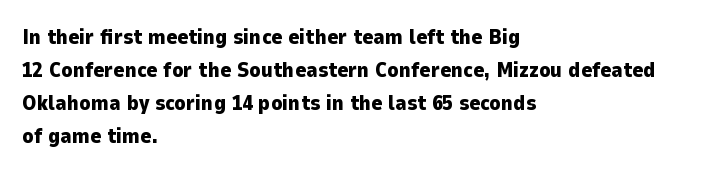
{"italic": "no", "bold": "yes", "underline": "no", "align": "left", "line_spacing": "normal", "line_spacing_ratio": 1.57, "letter_spacing": "normal", "letter_spacing_em": 0.0, "glyph_px": 21}
